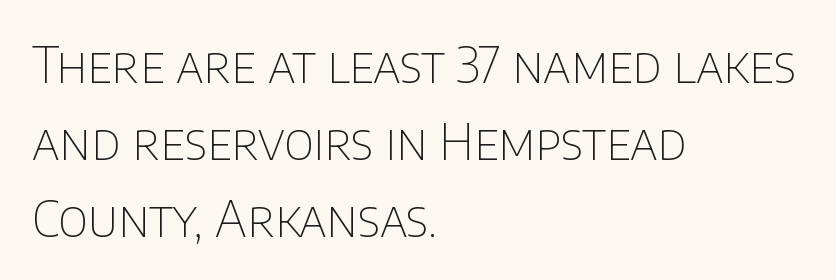
Q: Is the text bold? A: No.
Q: Is the text italic (slanted)? A: No, it is upright.
Q: Is the typeface a serif or a sans-serif typeface? A: Sans-serif.
Q: Is the text underlined? A: No.
Q: How is the paragraph aligned? A: Left-aligned.
Q: Is the spacing between letters normal or unusually wide? A: Normal.
Q: Is the spacing between lines tight, normal or loose? A: Normal.
Q: Width (condensed, normal, or wide)? A: Normal.
Q: Stroke contrast? A: Low.
Q: x-height? A: Large.
Q: Monospaced? A: No.
